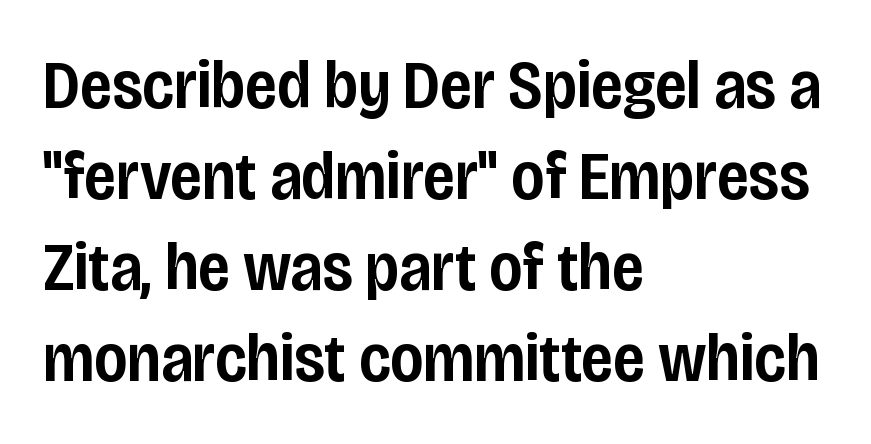
{"serif": "no", "italic": "no", "bold": "semi", "weight": "semibold", "width": "condensed", "stroke_contrast": "low", "x_height": "large", "monospaced": "no", "underline": "no", "align": "left", "line_spacing": "normal", "line_spacing_ratio": 1.32, "letter_spacing": "normal", "letter_spacing_em": 0.0, "glyph_px": 69}
